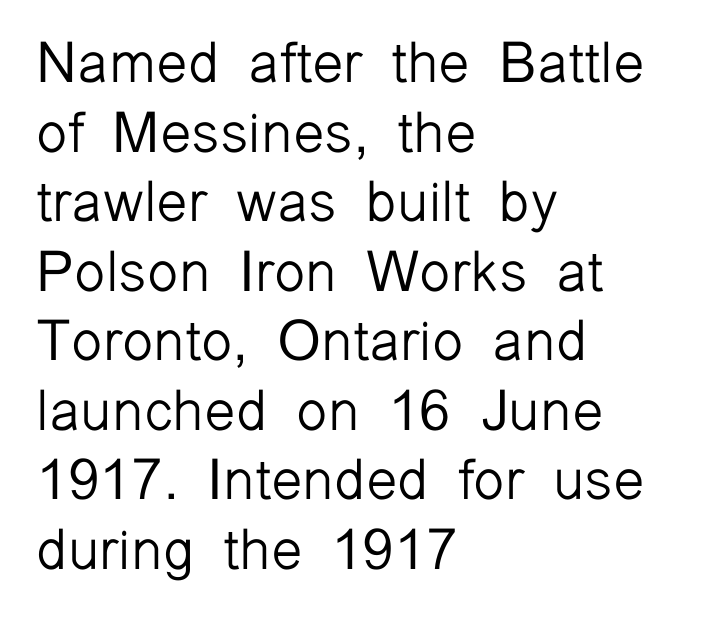
Unlike italic type, these characters show no tilt at all. The passage shown is typeset with a sans-serif family. In terms of letterspacing, this is plain default setting. Character widths vary here, with narrow letters taking less room than wide ones.
